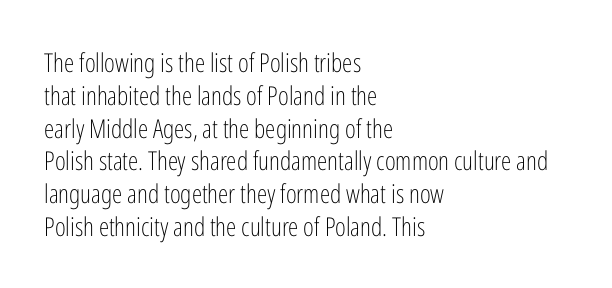
Check the space under the baseline: it is left empty. Posture: upright roman. Is the type heavy? It reads as light-to-regular instead. One-word summary of the alignment: left. The line-height multiplier appears to be the usual default.
